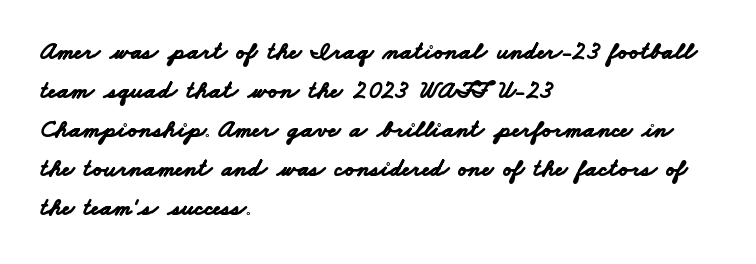
{"bold": "yes", "underline": "no", "align": "left", "line_spacing": "normal", "line_spacing_ratio": 1.56, "letter_spacing": "normal", "letter_spacing_em": 0.0, "glyph_px": 25}
